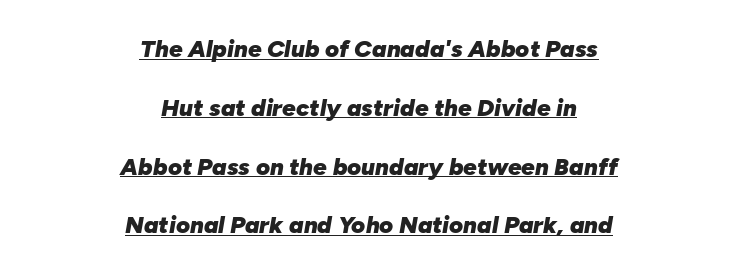
Q: Is the text bold? A: Yes.
Q: Is the text italic (slanted)? A: Yes, it leans right by about 10 degrees.
Q: Is the text underlined? A: Yes.
Q: How is the paragraph aligned? A: Centered.
Q: Is the spacing between letters normal or unusually wide? A: Normal.
Q: Is the spacing between lines tight, normal or loose? A: Loose.
